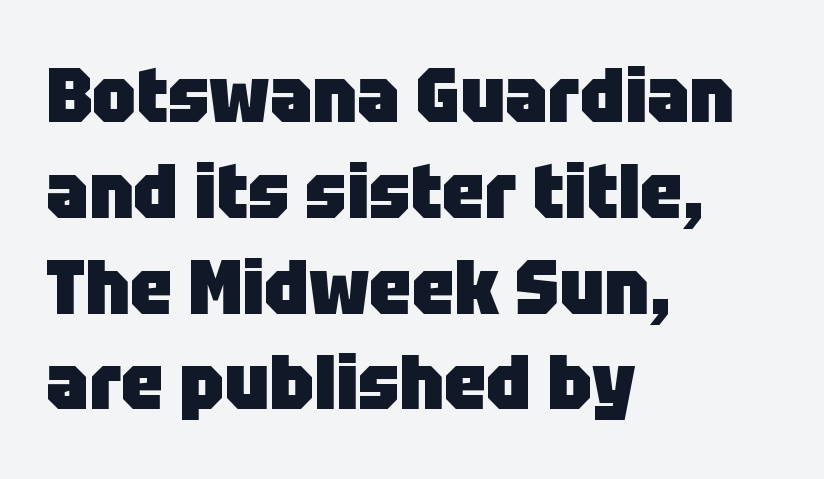
{"serif": "no", "italic": "no", "bold": "yes", "weight": "heavy", "width": "normal", "stroke_contrast": "low", "x_height": "large", "monospaced": "no", "underline": "no", "align": "left", "line_spacing": "normal", "line_spacing_ratio": 1.26, "letter_spacing": "normal", "letter_spacing_em": 0.0, "glyph_px": 76}
